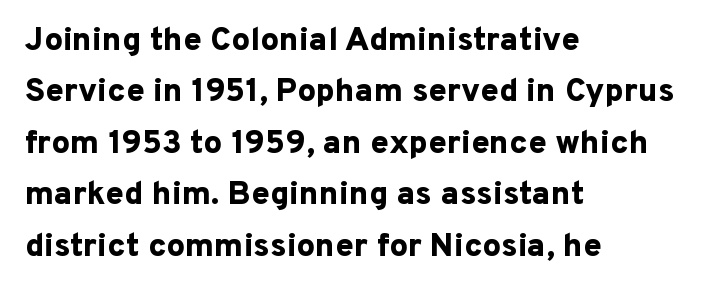
Q: Is the text bold? A: Yes.
Q: Is the text italic (slanted)? A: No, it is upright.
Q: Is the typeface a serif or a sans-serif typeface? A: Sans-serif.
Q: Is the text underlined? A: No.
Q: How is the paragraph aligned? A: Left-aligned.
Q: Is the spacing between letters normal or unusually wide? A: Normal.
Q: Is the spacing between lines tight, normal or loose? A: Normal.
Q: Width (condensed, normal, or wide)? A: Normal.
Q: Stroke contrast? A: Low.
Q: x-height? A: Medium.
Q: Monospaced? A: No.
